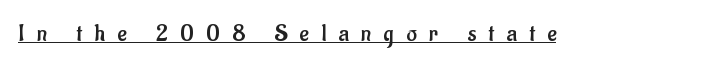
Q: Is the text bold? A: No.
Q: Is the text italic (slanted)? A: No, it is upright.
Q: Is the text underlined? A: Yes.
Q: Is the spacing between letters normal or unusually wide? A: Unusually wide.
